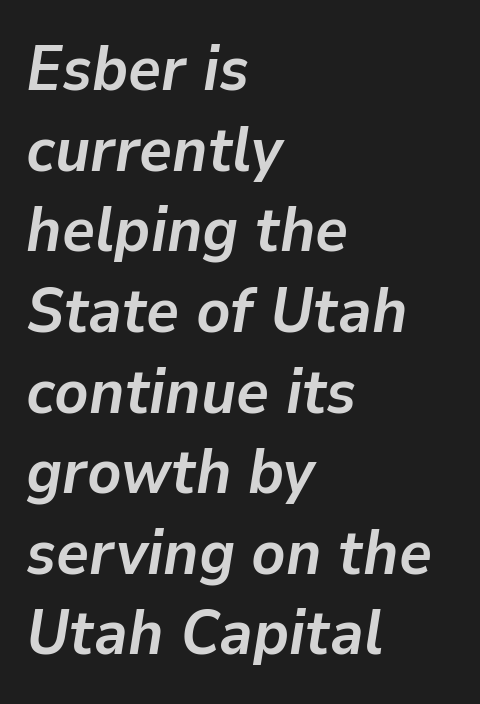
Q: Is the text bold? A: Yes.
Q: Is the text italic (slanted)? A: Yes, it leans right by about 9 degrees.
Q: Is the text underlined? A: No.
Q: How is the paragraph aligned? A: Left-aligned.
Q: Is the spacing between letters normal or unusually wide? A: Normal.
Q: Is the spacing between lines tight, normal or loose? A: Normal.
Q: Width (condensed, normal, or wide)? A: Normal.
Q: Stroke contrast? A: Low.
Q: x-height? A: Medium.
Q: Monospaced? A: No.
